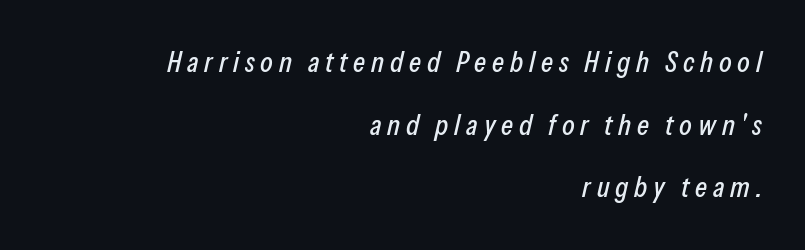
{"italic": "yes", "lean": "right", "slant_degrees": 13, "width": "condensed", "stroke_contrast": "low", "x_height": "medium", "monospaced": "no", "underline": "no", "align": "right", "line_spacing": "loose", "line_spacing_ratio": 2.16, "letter_spacing": "wide", "letter_spacing_em": 0.2, "glyph_px": 29}
